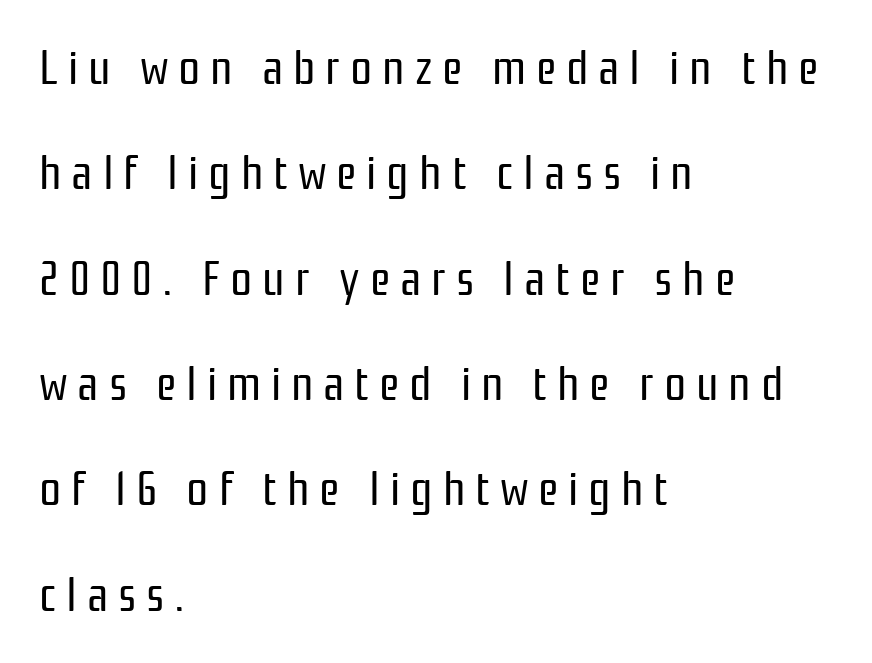
The image shows 49 px regular-weight, condensed sans-serif type, upright; set left-aligned, loose line spacing (2.15x), unusually wide letter spacing (+0.2 em), not underlined; low stroke contrast and a medium x-height.
